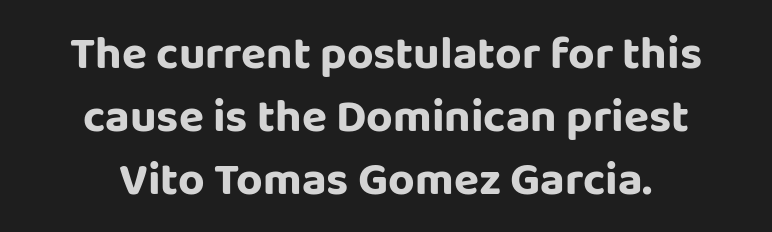
The line texture is even and compact thanks to regular tracking. Character widths vary here, with narrow letters taking less room than wide ones. Underline: absent. The font family rendered here belongs to the sans-serif group. A typesetter would mark this as roman, not italic.
